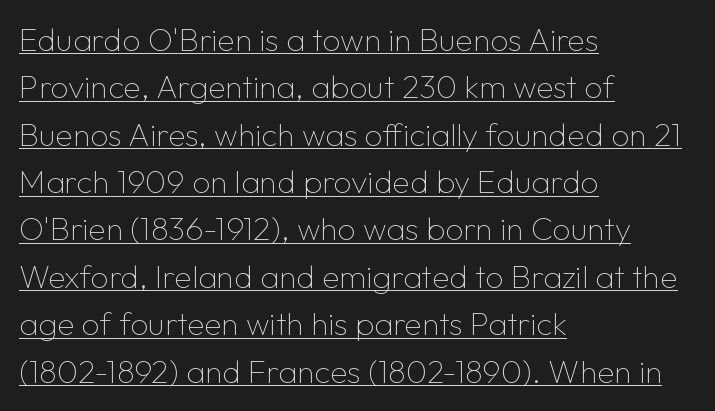
Q: Is the text bold? A: No.
Q: Is the text italic (slanted)? A: No, it is upright.
Q: Is the typeface a serif or a sans-serif typeface? A: Sans-serif.
Q: Is the text underlined? A: Yes.
Q: How is the paragraph aligned? A: Left-aligned.
Q: Is the spacing between letters normal or unusually wide? A: Normal.
Q: Is the spacing between lines tight, normal or loose? A: Normal.
Q: Width (condensed, normal, or wide)? A: Normal.
Q: Stroke contrast? A: Low.
Q: x-height? A: Medium.
Q: Monospaced? A: No.
